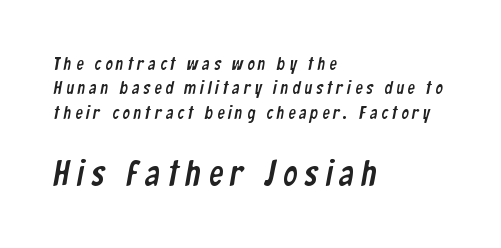
The space beneath each line is pristine and unruled. This sample uses a sans-serif face. Someone cranked the tracking dial way up on this one. Whoever set this made the second block the dominant, larger element. The rendering uses natural spacing where letterforms have individual widths.
